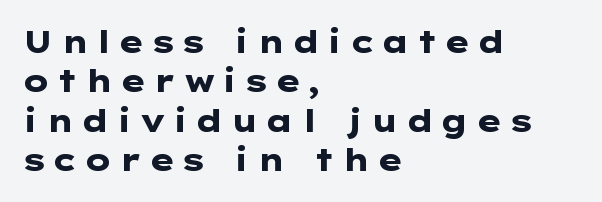
Baseline-to-baseline distance is the conventional proportion of letter height. A student would call this left alignment; a typographer would say flush left, rag right. Heft: maximum for text — a bold. A typesetter would mark this as roman, not italic. Serifs: no, the terminals of the letterforms are clean. Underlining? Definitely not there.
